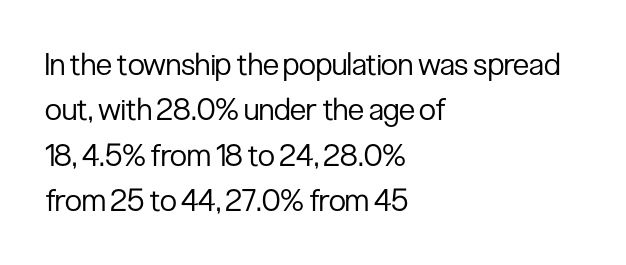
The image shows 31 px regular-weight, condensed sans-serif type, upright; set left-aligned, normal line spacing (1.46x), normal letter spacing, not underlined; low stroke contrast and a medium x-height.
